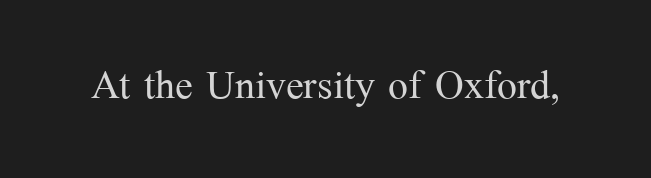
The image shows 53 px light serif type, upright; set normal letter spacing, not underlined; medium stroke contrast and a medium x-height.
